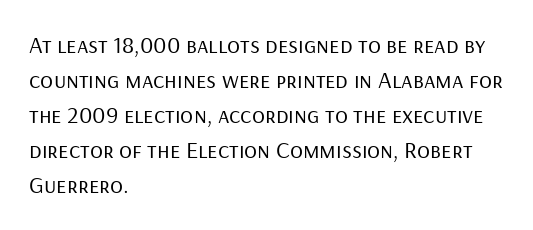
{"italic": "no", "bold": "no", "underline": "no", "align": "left", "line_spacing": "normal", "line_spacing_ratio": 1.46, "letter_spacing": "normal", "letter_spacing_em": 0.0, "glyph_px": 24}
